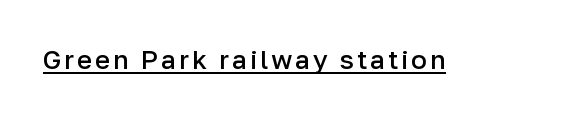
Caption: lettering with a line underneath. What weight is shown? A semibold, between regular and bold. A roman cut, with each character standing at attention.
